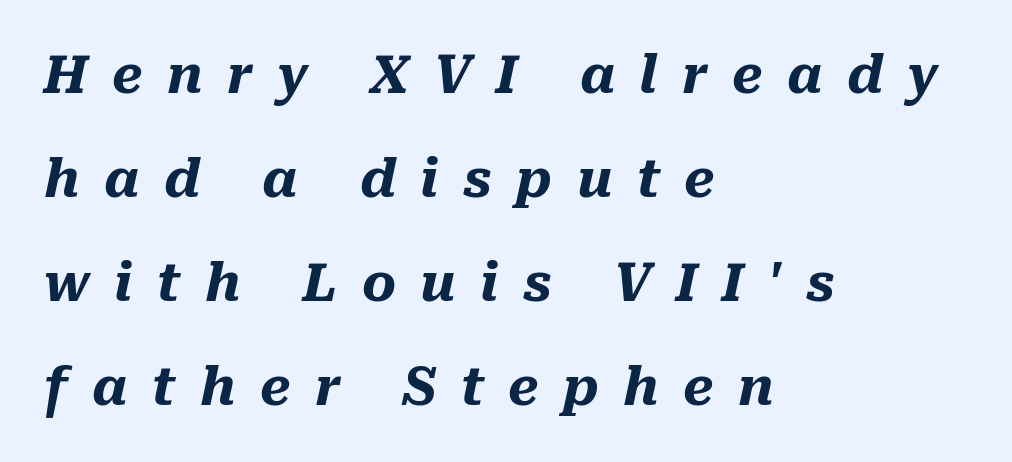
The image shows 52 px heavy type, italic (leaning right); set left-aligned, loose line spacing (2.0x), unusually wide letter spacing (+0.47 em), not underlined; medium stroke contrast and a medium x-height.
